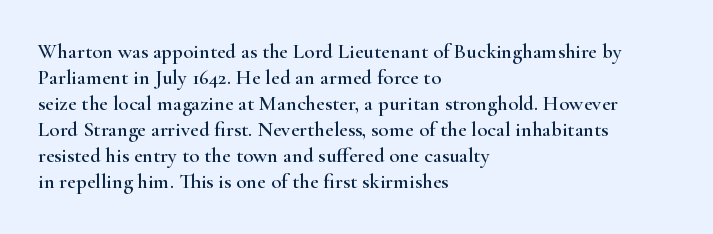
Q: Is the text italic (slanted)? A: No, it is upright.
Q: Is the text underlined? A: No.
Q: How is the paragraph aligned? A: Left-aligned.
Q: Is the spacing between letters normal or unusually wide? A: Normal.
